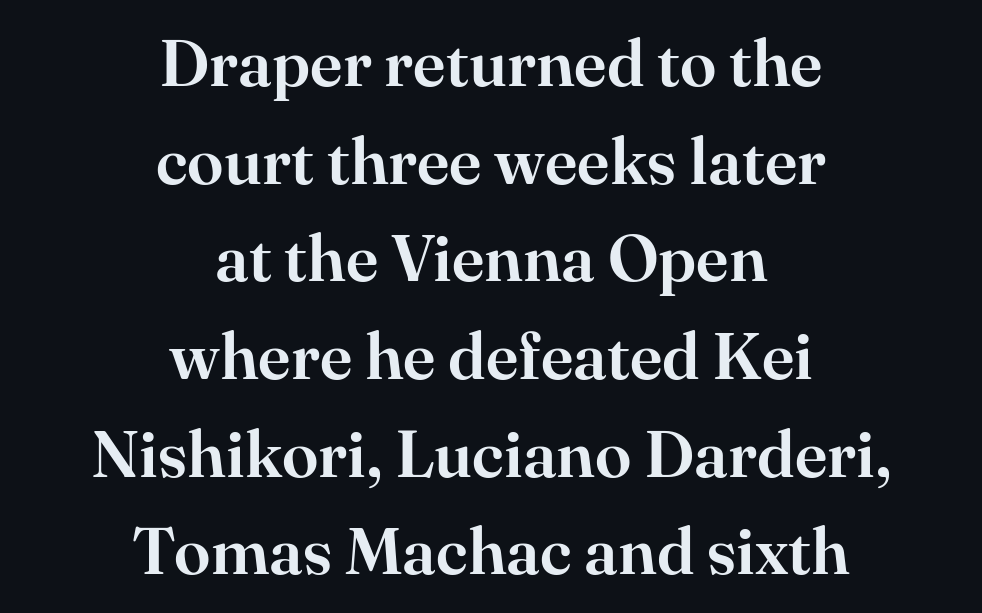
A typesetter would call this leading conventional body-copy spacing. The face used here is proportionally spaced, like ordinary book or web type. Decoration check: the copy has no underline. Tall strokes in this sample are plumb rather than angled. Observe the serifs anchoring each vertical stroke in this sample.
